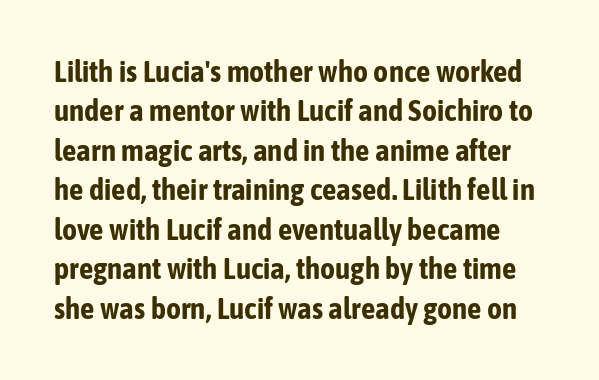
Q: Is the text bold? A: Yes.
Q: Is the text italic (slanted)? A: No, it is upright.
Q: Is the typeface a serif or a sans-serif typeface? A: Sans-serif.
Q: Is the text underlined? A: No.
Q: Is the spacing between letters normal or unusually wide? A: Normal.
Q: Is the spacing between lines tight, normal or loose? A: Normal.
Q: Width (condensed, normal, or wide)? A: Condensed.
Q: Stroke contrast? A: Low.
Q: x-height? A: Medium.
Q: Monospaced? A: No.
